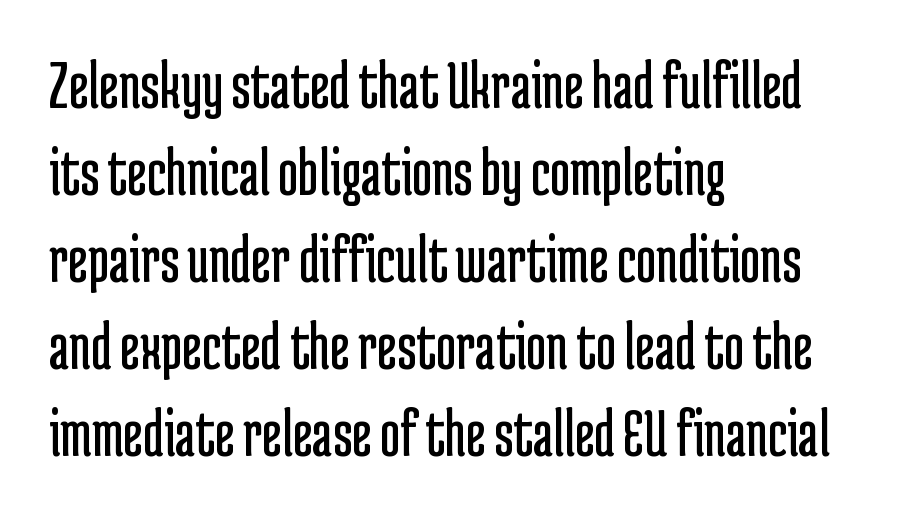
{"serif": "no", "italic": "no", "bold": "no", "weight": "regular", "width": "condensed", "stroke_contrast": "low", "x_height": "medium", "monospaced": "no", "underline": "no", "align": "left", "line_spacing": "normal", "line_spacing_ratio": 1.26, "letter_spacing": "normal", "letter_spacing_em": 0.0, "glyph_px": 69}
